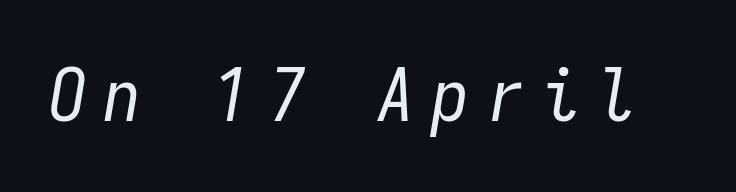
Letter spacing: wide. The space directly below the letters is spotless. A typesetter would call this monospace, since all characters share one set width. The typesetting does not lean heavy: it is not bold. Notice how the stems are inclined rather than vertical — that's the hallmark of italics.
